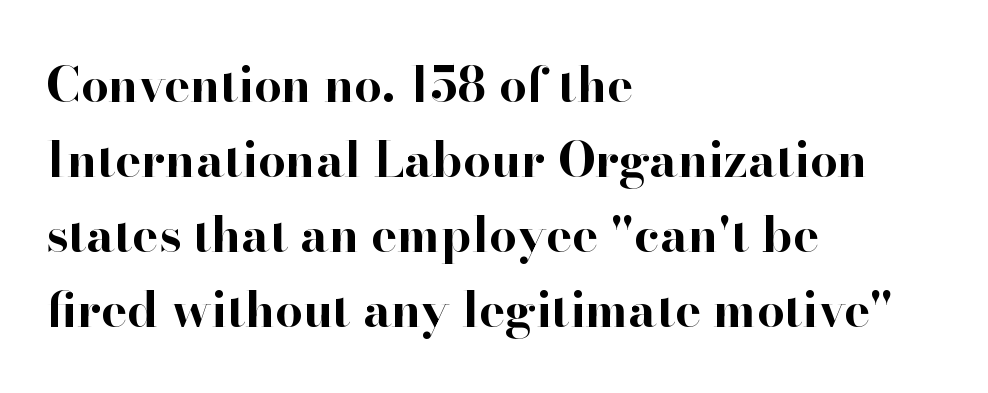
Q: Is the text bold? A: Yes.
Q: Is the text italic (slanted)? A: No, it is upright.
Q: Is the typeface a serif or a sans-serif typeface? A: Serif.
Q: Is the text underlined? A: No.
Q: How is the paragraph aligned? A: Left-aligned.
Q: Is the spacing between letters normal or unusually wide? A: Normal.
Q: Is the spacing between lines tight, normal or loose? A: Normal.
Q: Width (condensed, normal, or wide)? A: Normal.
Q: Stroke contrast? A: High.
Q: x-height? A: Small.
Q: Monospaced? A: No.
